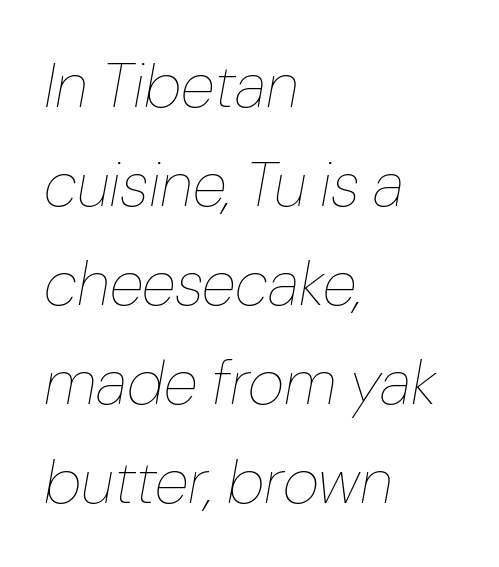
Would a proofreader flag this as italicized? Yes. The baseline area is clear. Varying glyph widths throughout — classic text-font behaviour. Bold? No — there's no thickening of the strokes. The setting favours the left margin, as ordinary paragraphs usually do.
